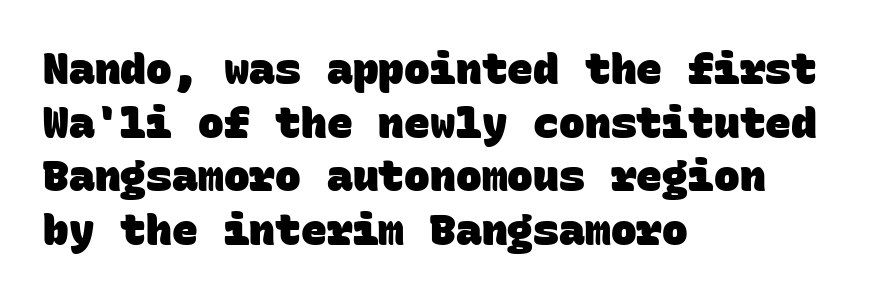
{"serif": "no", "bold": "yes", "weight": "heavy", "width": "normal", "stroke_contrast": "low", "x_height": "large", "monospaced": "yes", "underline": "no", "align": "left", "line_spacing": "normal", "line_spacing_ratio": 1.25, "letter_spacing": "normal", "letter_spacing_em": 0.0, "glyph_px": 43}
